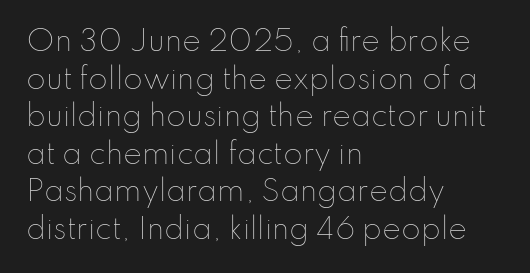
Q: Is the text bold? A: No.
Q: Is the text italic (slanted)? A: No, it is upright.
Q: Is the text underlined? A: No.
Q: How is the paragraph aligned? A: Left-aligned.
Q: Is the spacing between letters normal or unusually wide? A: Normal.
Q: Is the spacing between lines tight, normal or loose? A: Normal.
Q: Width (condensed, normal, or wide)? A: Normal.
Q: Stroke contrast? A: Low.
Q: x-height? A: Small.
Q: Monospaced? A: No.
